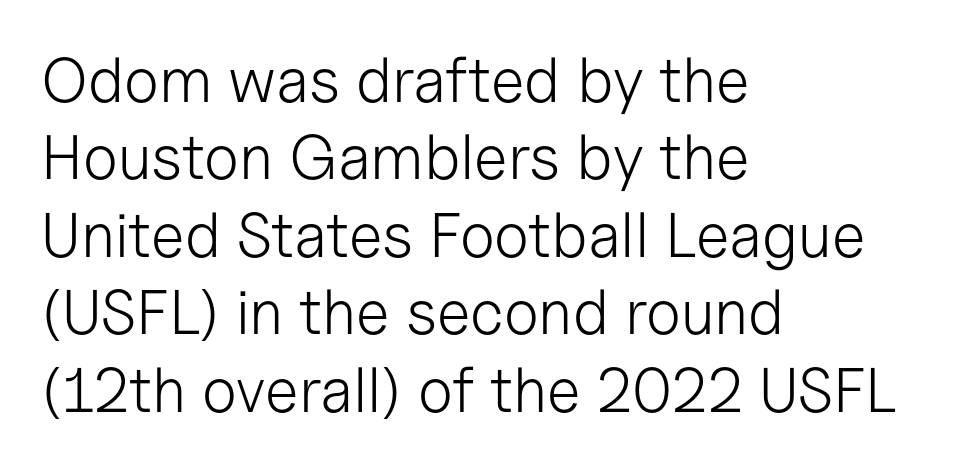
{"serif": "no", "italic": "no", "bold": "no", "weight": "light", "width": "normal", "stroke_contrast": "low", "x_height": "medium", "monospaced": "no", "underline": "no", "align": "left", "line_spacing_ratio": 1.23, "letter_spacing": "normal", "letter_spacing_em": 0.0, "glyph_px": 63}
